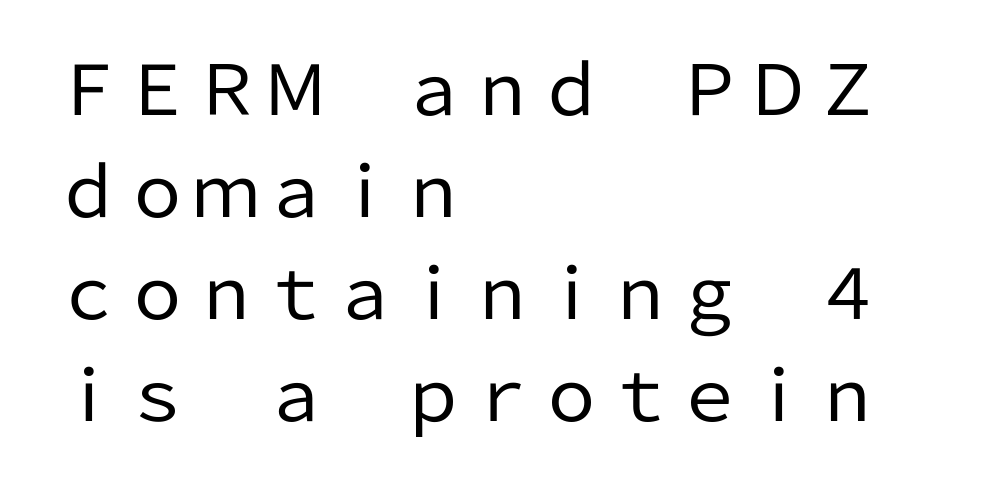
{"serif": "no", "italic": "no", "bold": "no", "weight": "regular", "width": "normal", "stroke_contrast": "low", "x_height": "medium", "monospaced": "no", "underline": "no", "align": "left", "line_spacing": "normal", "line_spacing_ratio": 1.48, "letter_spacing": "normal", "letter_spacing_em": 0.0, "glyph_px": 69}
